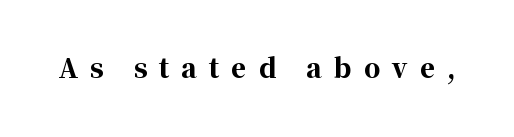
{"italic": "no", "bold": "yes", "underline": "no", "letter_spacing": "wide", "letter_spacing_em": 0.46, "glyph_px": 26}
